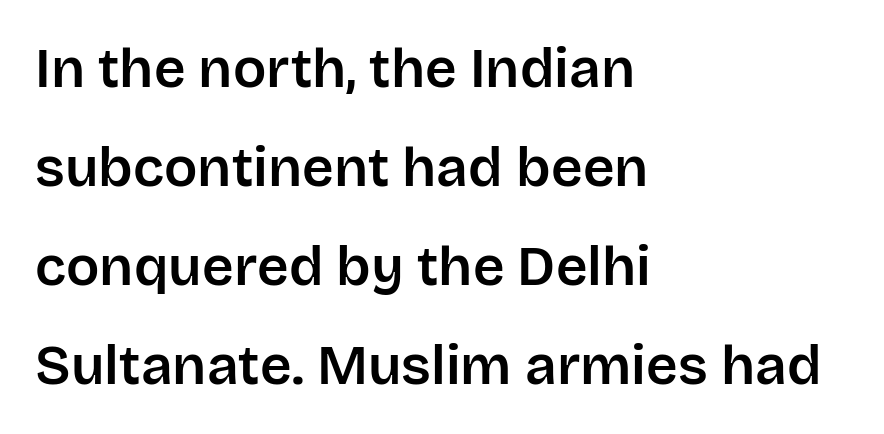
The image shows 55 px sans-serif type, upright; set left-aligned, line spacing 1.8x, normal letter spacing, not underlined; low stroke contrast and a large x-height.
